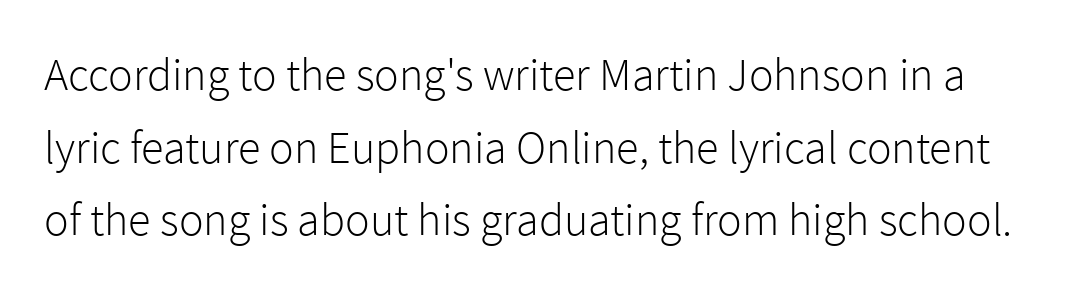
Q: Is the text bold? A: No.
Q: Is the text italic (slanted)? A: No, it is upright.
Q: Is the typeface a serif or a sans-serif typeface? A: Sans-serif.
Q: Is the text underlined? A: No.
Q: Is the spacing between letters normal or unusually wide? A: Normal.
Q: Is the spacing between lines tight, normal or loose? A: Normal.
Q: Width (condensed, normal, or wide)? A: Normal.
Q: x-height? A: Medium.
Q: Monospaced? A: No.
